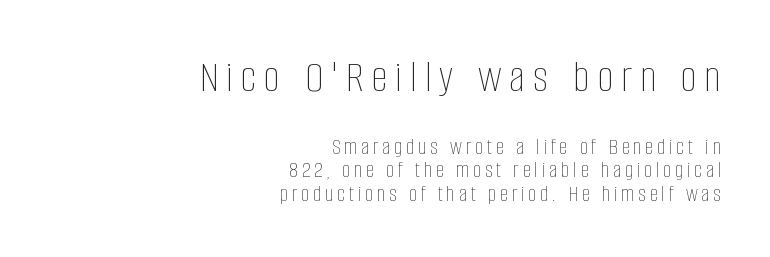
Q: Is the text bold? A: No.
Q: Is the text italic (slanted)? A: No, it is upright.
Q: Is the text underlined? A: No.
Q: How is the paragraph aligned? A: Right-aligned.
Q: Is the spacing between lines tight, normal or loose? A: Tight.
Q: Which block of text is set in a larger size, the first (top) or the second (bottom)? A: The first (top) one.
Q: Width (condensed, normal, or wide)? A: Condensed.
Q: Stroke contrast? A: Low.
Q: x-height? A: Large.
Q: Monospaced? A: No.
